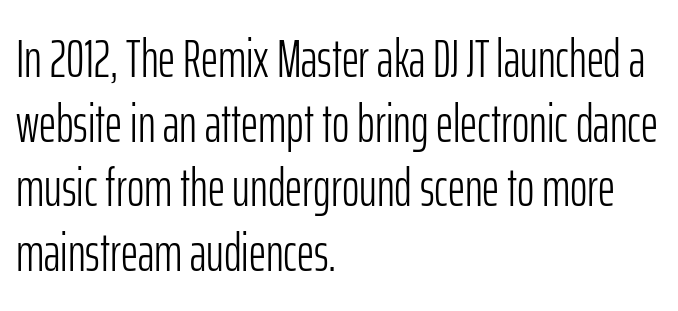
{"serif": "no", "italic": "no", "bold": "no", "weight": "light", "width": "condensed", "stroke_contrast": "low", "x_height": "medium", "monospaced": "no", "underline": "no", "align": "left", "line_spacing_ratio": 1.22, "letter_spacing": "normal", "letter_spacing_em": 0.0, "glyph_px": 53}
